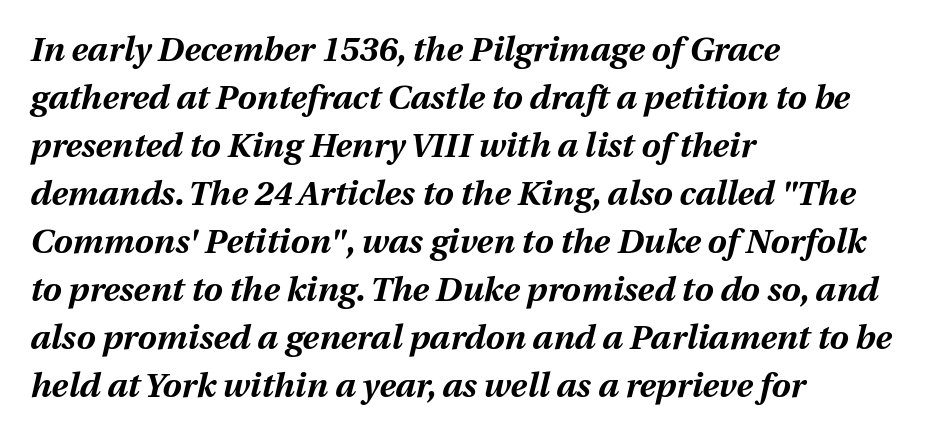
The image shows 34 px bold type, italic (leaning right); set left-aligned, normal line spacing (1.41x), normal letter spacing, not underlined; medium stroke contrast and a medium x-height.
